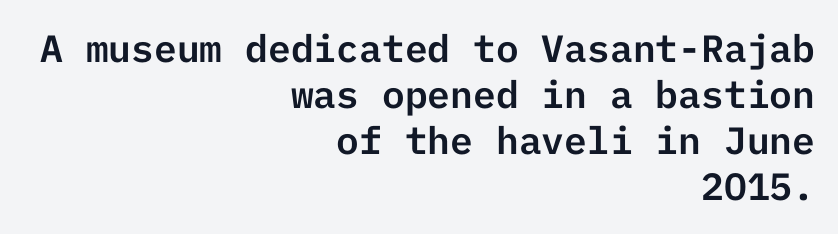
{"serif": "no", "italic": "no", "width": "normal", "stroke_contrast": "low", "x_height": "medium", "underline": "no", "align": "right", "line_spacing_ratio": 1.21, "letter_spacing": "normal", "letter_spacing_em": 0.0, "glyph_px": 38}
